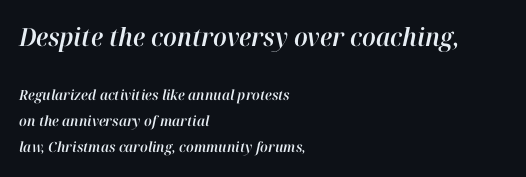
The letters in the upper block stand taller than those in the block below. Designer's note — italics engaged. Just letters on the line, the space beneath them empty. Default kerning and tracking; the words read as compact shapes. Teacher's note: observe the even left margin — that is flush-left alignment.
